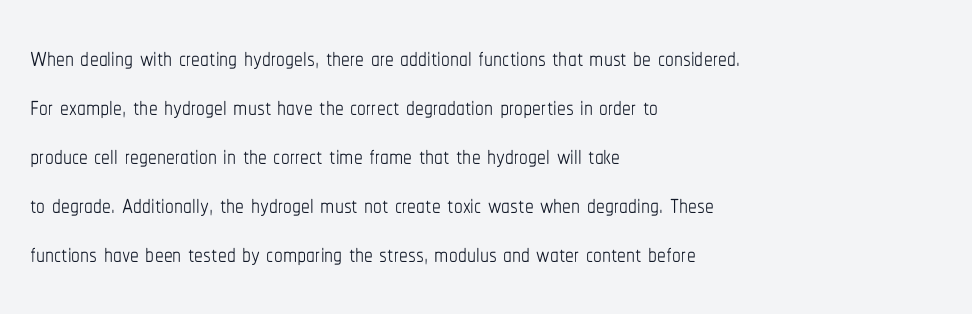
Just letters on the line, the space beneath them empty. Whoever set this chose a conventional vertical rhythm. This sample uses plain, unmodified letter spacing. Nope, not italic — everything's standing straight. Ink coverage per letter is moderate at most. One-word summary of the alignment: left.
